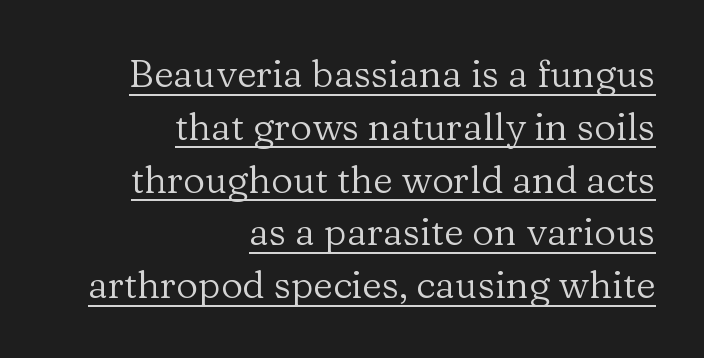
Q: Is the text bold? A: No.
Q: Is the text italic (slanted)? A: No, it is upright.
Q: Is the typeface a serif or a sans-serif typeface? A: Serif.
Q: Is the text underlined? A: Yes.
Q: How is the paragraph aligned? A: Right-aligned.
Q: Is the spacing between letters normal or unusually wide? A: Normal.
Q: Is the spacing between lines tight, normal or loose? A: Normal.
Q: Width (condensed, normal, or wide)? A: Normal.
Q: Stroke contrast? A: Low.
Q: x-height? A: Medium.
Q: Monospaced? A: No.
